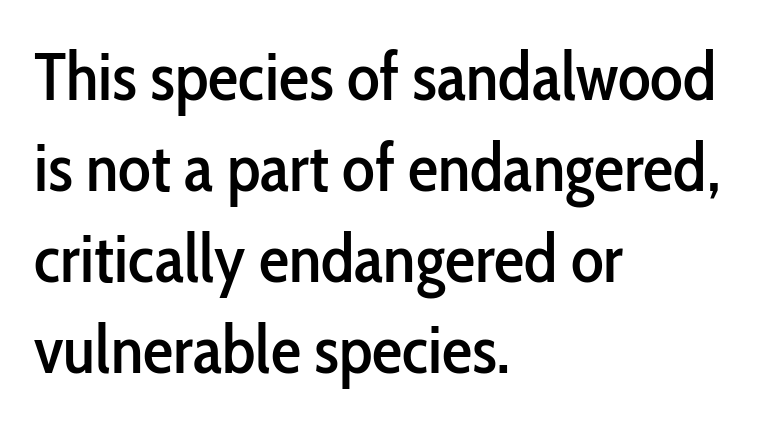
The ragged edge is on the right, which tells us the setting is flush left. Serif or sans? Sans — the stroke terminals are bare. The area under the type is left untouched. Italic? Not at all — the glyphs are vertical. A typesetter would call this zero additional tracking.
